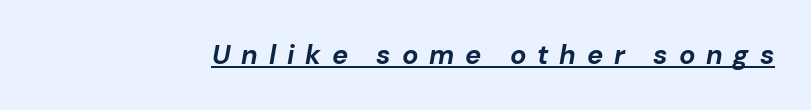
{"italic": "yes", "lean": "right", "slant_degrees": 10, "bold": "yes", "underline": "yes", "letter_spacing": "wide", "letter_spacing_em": 0.4, "glyph_px": 27}
